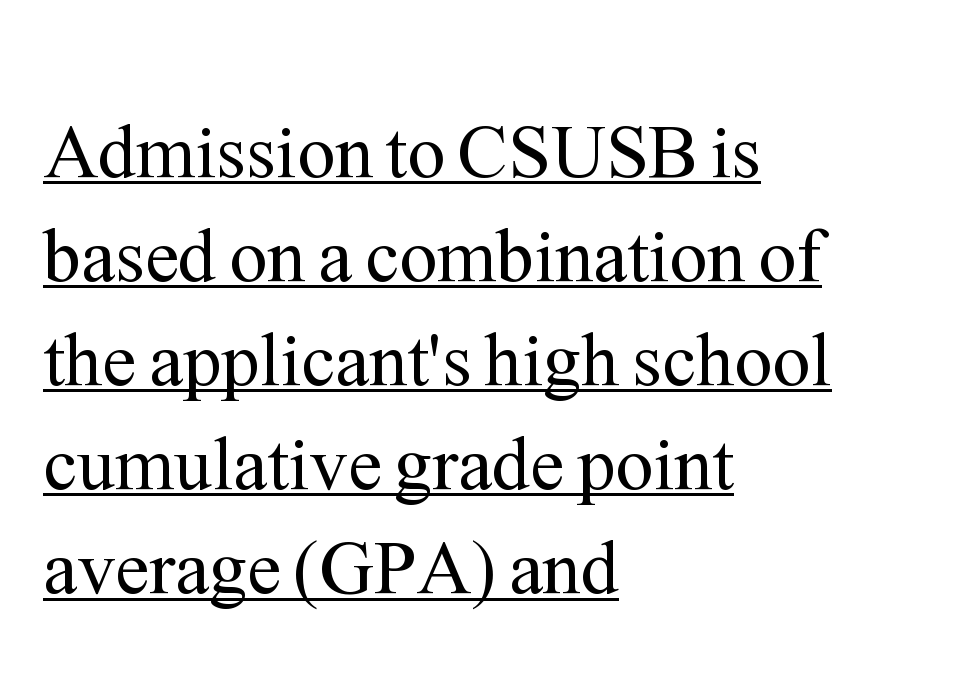
The image shows 76 px regular-weight serif type, upright; set left-aligned, normal line spacing (1.37x), normal letter spacing, underlined; medium stroke contrast and a medium x-height.
